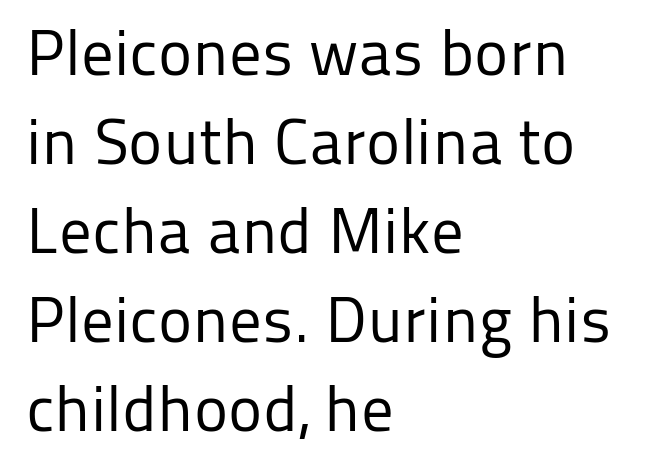
The image shows 65 px regular-weight sans-serif type, upright; set left-aligned, normal line spacing (1.37x), normal letter spacing, not underlined; low stroke contrast and a medium x-height.
